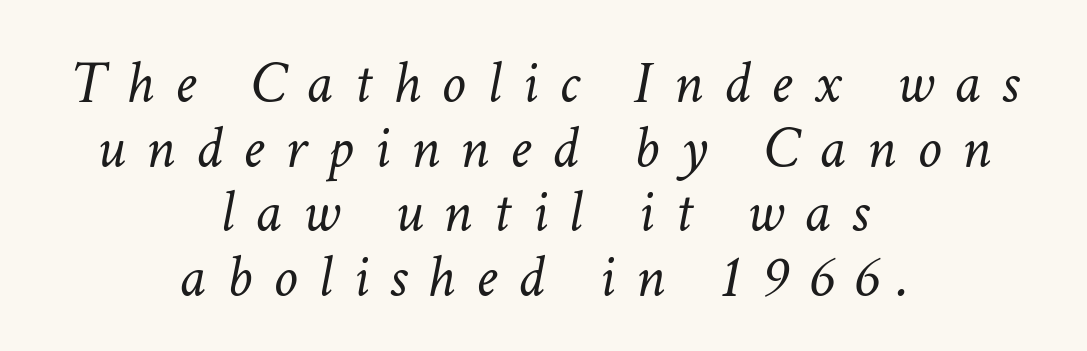
The tracking reads as deliberately expanded to a designer's eye. The passage shown stacks its lines with hardly any gap. Compared with ordinary roman type, these characters are visibly tilted. Spacing verdict: proportional, widths tailored to each character. Neither beginnings nor endings align; midpoints do. The typesetting does not lean heavy: it is not bold.
